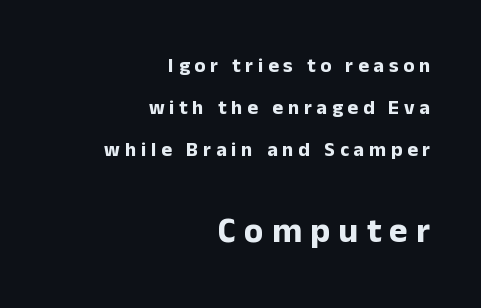
The image shows 35 px bold sans-serif type, upright; set right-aligned, loose line spacing (2.11x), unusually wide letter spacing (+0.24 em), not underlined; the second (bottom) block is 1.75x larger; low stroke contrast and a medium x-height.
